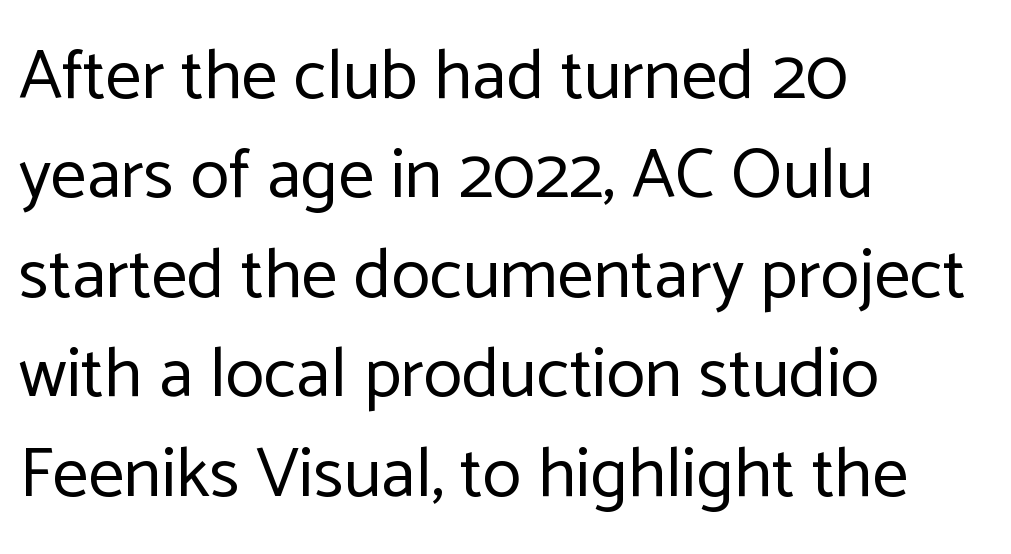
The image shows 71 px regular-weight sans-serif type, upright; set left-aligned, normal line spacing (1.4x), normal letter spacing, not underlined; low stroke contrast and a medium x-height.
